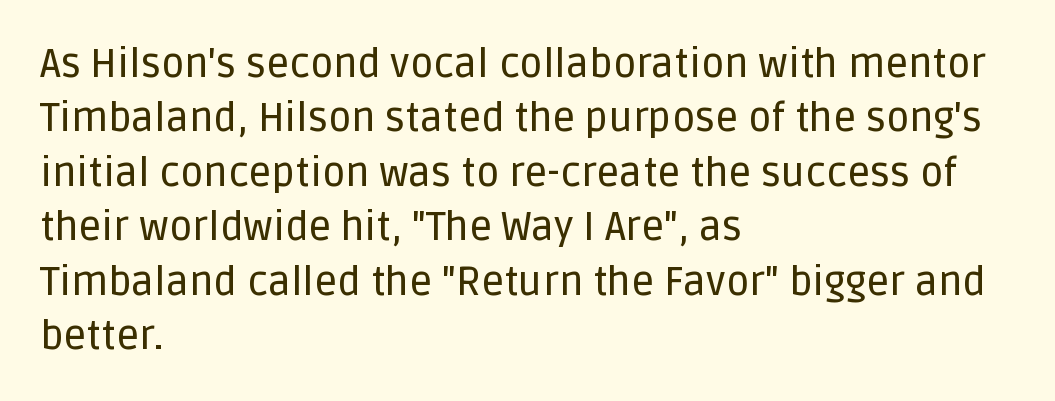
No extra tracking has been applied to these lines. The text was rendered using a sans face with plain stroke endings. The passage shown is typed in a proportional face where columns would drift. The lines in this sample share a left origin and differ only in where they stop. Decoration check: the copy has no underline.
